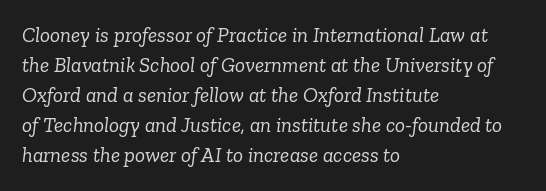
Q: Is the text bold? A: No.
Q: Is the text italic (slanted)? A: Yes, it leans right by about 6 degrees.
Q: Is the text underlined? A: No.
Q: How is the paragraph aligned? A: Left-aligned.
Q: Is the spacing between letters normal or unusually wide? A: Normal.
Q: Is the spacing between lines tight, normal or loose? A: Normal.
